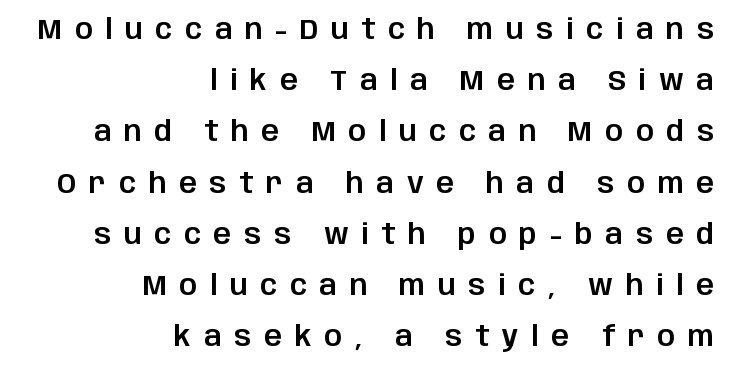
Which margin do the lines hug? The right one — the left edge is uneven. Check the space under the baseline: it is left empty. The lettering holds an erect, upright posture throughout. Does extra space separate the letters? Yes, quite a lot of it. Is this a fixed-width face? No — the glyphs have proportional, varying widths.
